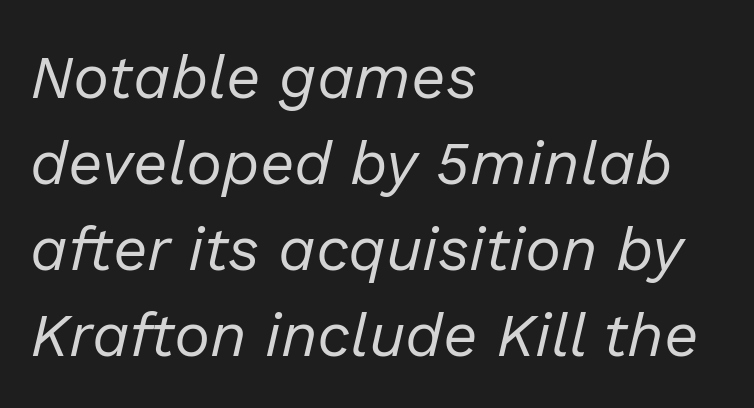
These lines are rendered in a variable-pitch font. Leftover space on each line is placed entirely after the last word. Only glyphs here, with clear space below each row. Observe the ordinary spacing: letters are neighbours, not strangers. Weight: not bold — regular or lighter.
